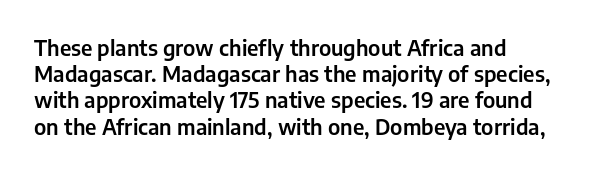
{"italic": "no", "underline": "no", "align": "left", "line_spacing": "normal", "line_spacing_ratio": 1.25, "letter_spacing": "normal", "letter_spacing_em": 0.0, "glyph_px": 21}
